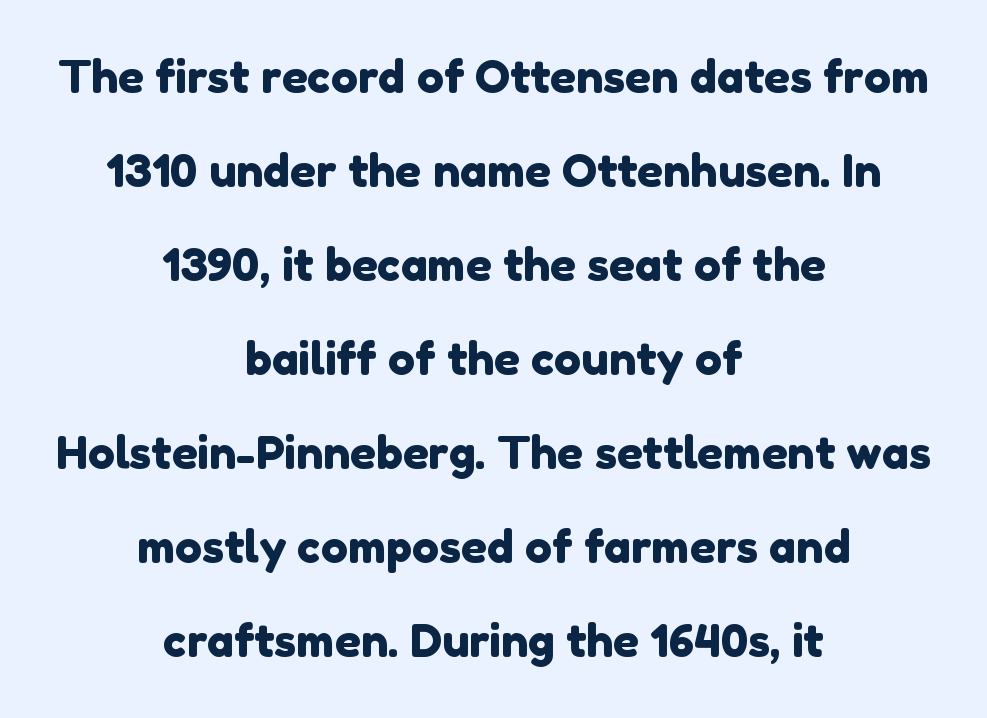
This rendering uses center alignment, leaving both contours irregular but symmetric. Typographically, this falls in the sans-serif category. Has an underline been added? It has not. Loosely led — the rows are spread out.
